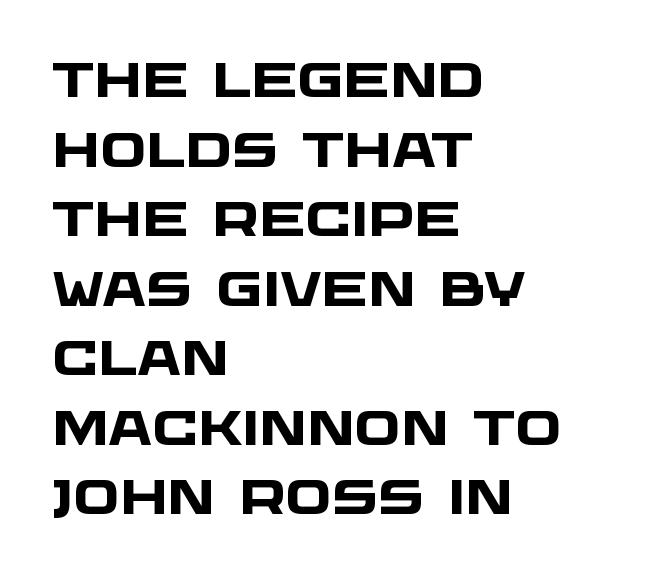
The image shows 49 px heavy, wide sans-serif type; set left-aligned, normal line spacing (1.42x), normal letter spacing, not underlined; low stroke contrast and a large x-height.
